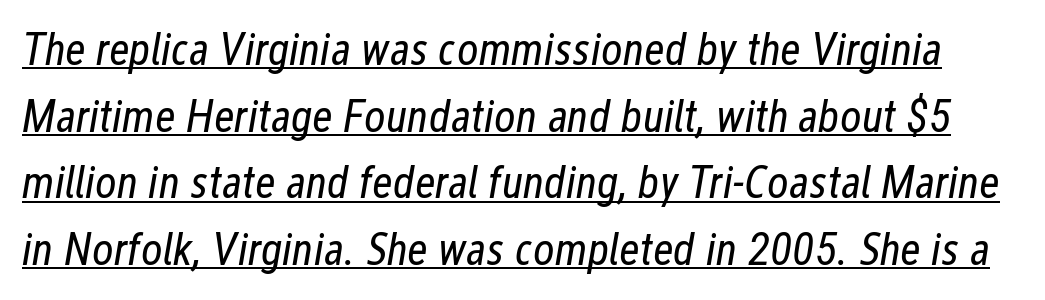
The image shows 46 px regular-weight, condensed type, italic (leaning right); set normal line spacing (1.45x), normal letter spacing, underlined; low stroke contrast and a medium x-height.
